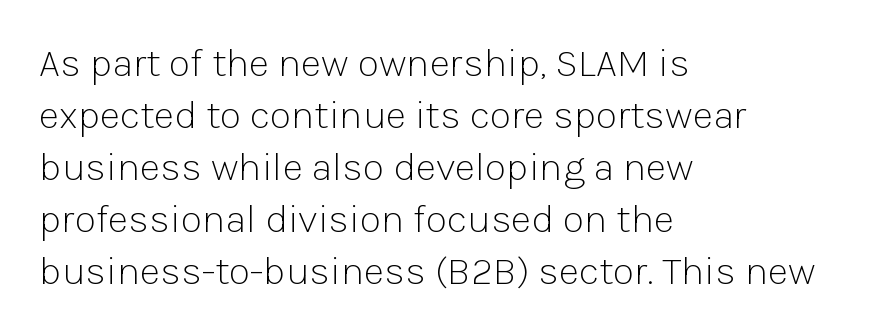
Each word holds together tightly as a unit, with standard inter-letter gaps. You can tell it's not italic because the verticals are truly vertical. Has an underline been added? It has not. Vertically, the passage feels balanced, rows spaced as you'd expect.
